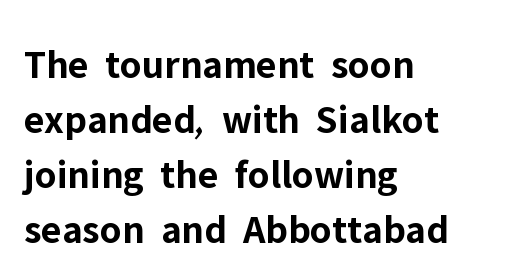
Is the letter spacing exaggerated? No — it looks like the ordinary default. Quick note: underline off. Do the characters align in a grid? No, the font is proportional. The letters stand straight up with perfectly vertical stems. Vertical spacing — default.
